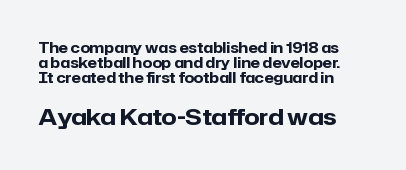
{"italic": "no", "bold": "yes", "underline": "no", "align": "left", "line_spacing": "tight", "line_spacing_ratio": 1.08, "letter_spacing": "normal", "letter_spacing_em": 0.0, "larger_block": "second", "size_ratio": 1.57, "glyph_px": 22}
